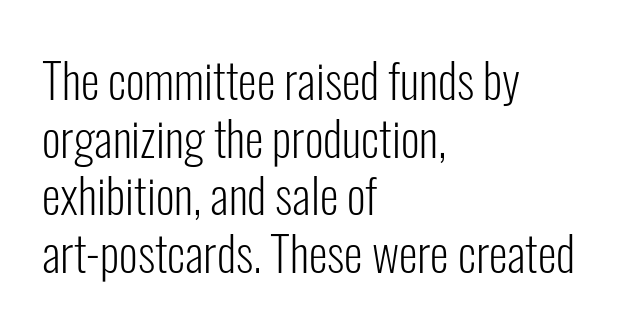
Q: Is the text bold? A: No.
Q: Is the text italic (slanted)? A: No, it is upright.
Q: Is the typeface a serif or a sans-serif typeface? A: Sans-serif.
Q: Is the text underlined? A: No.
Q: How is the paragraph aligned? A: Left-aligned.
Q: Is the spacing between letters normal or unusually wide? A: Normal.
Q: Width (condensed, normal, or wide)? A: Condensed.
Q: Stroke contrast? A: Low.
Q: x-height? A: Medium.
Q: Monospaced? A: No.
